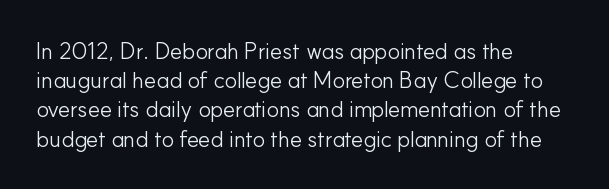
Q: Is the text bold? A: No.
Q: Is the text italic (slanted)? A: No, it is upright.
Q: Is the text underlined? A: No.
Q: How is the paragraph aligned? A: Left-aligned.
Q: Is the spacing between letters normal or unusually wide? A: Normal.
Q: Is the spacing between lines tight, normal or loose? A: Normal.
